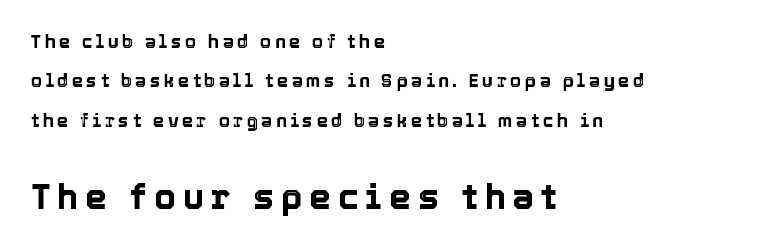
The second block has been scaled up relative to the first. A typesetter would call this leading open, well beyond the default. Leftover space on each line is placed entirely after the last word. Descenders hang freely into open space. Spacing verdict: proportional, widths tailored to each character.
